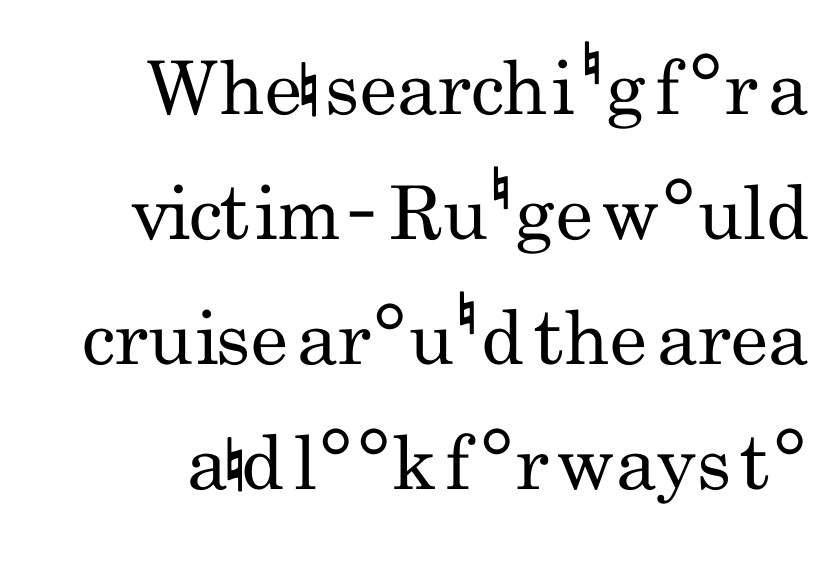
The image shows 74 px regular-weight, condensed sans-serif type, upright; set right-aligned, normal line spacing (1.69x), normal letter spacing, not underlined; low stroke contrast and a small x-height.
